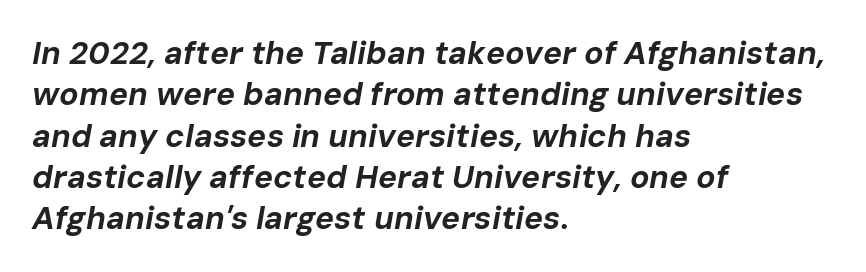
Anything drawn beneath the words? Only blank space. Each new line begins a customary step beneath the previous one. The letters advance in unequal steps, a hallmark of proportional type. Look at the stroke-to-counter ratio: heavy, a bold.
